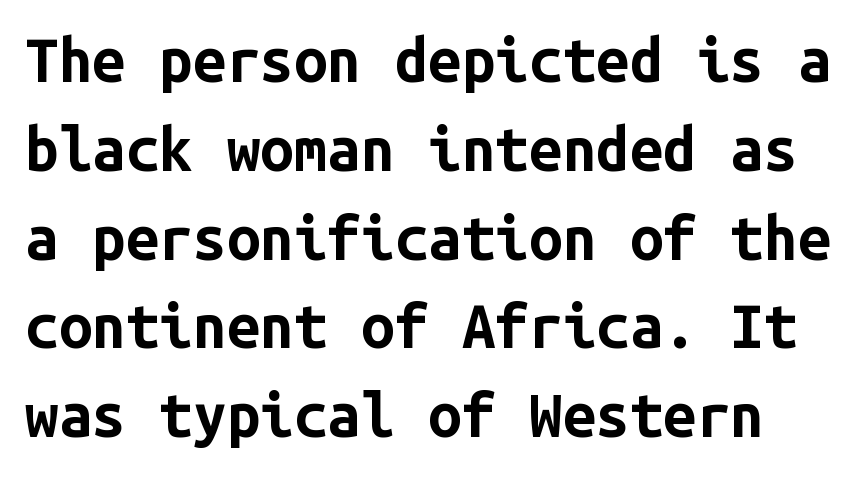
Bold? Absolutely — the strokes are thick and heavy. The lines sit at an ordinary, default distance from one another. You could call the tracking neutral — neither tight nor loose. Honestly, there is no underline to notice here at all. Serifs: no, the terminals of the letterforms are clean. Each letter, wide or thin by design, is forced into the same width here.
